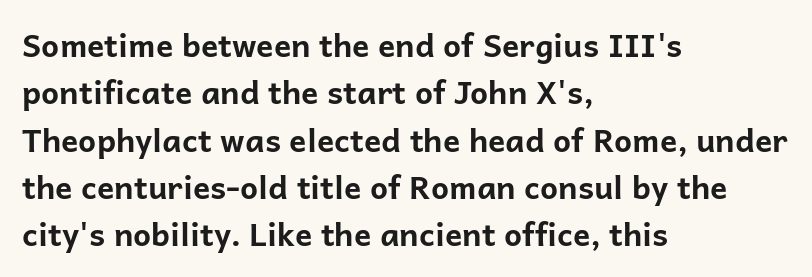
The image shows 32 px bold sans-serif type, upright; set left-aligned, normal line spacing (1.48x), normal letter spacing, not underlined; low stroke contrast and a medium x-height.
